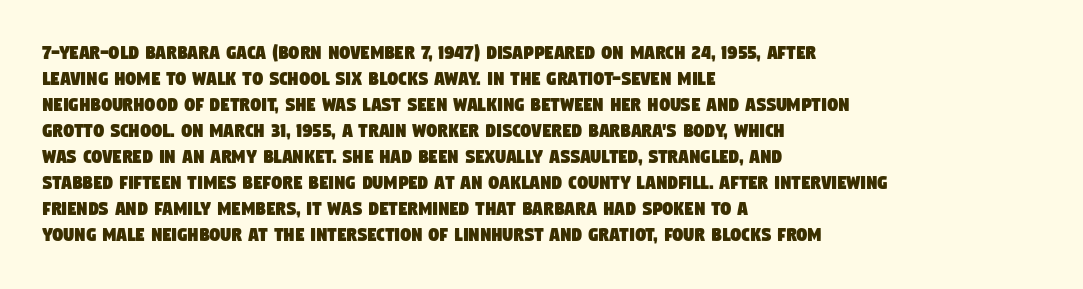
The image shows 21 px text type; set left-aligned, line spacing 1.24x, normal letter spacing, not underlined.
